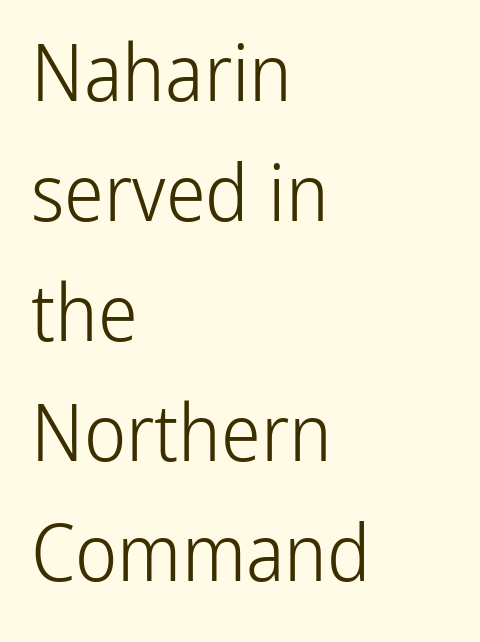
The image shows 80 px light, condensed sans-serif type, upright; set left-aligned, normal line spacing (1.5x), normal letter spacing, not underlined; low stroke contrast and a medium x-height.
